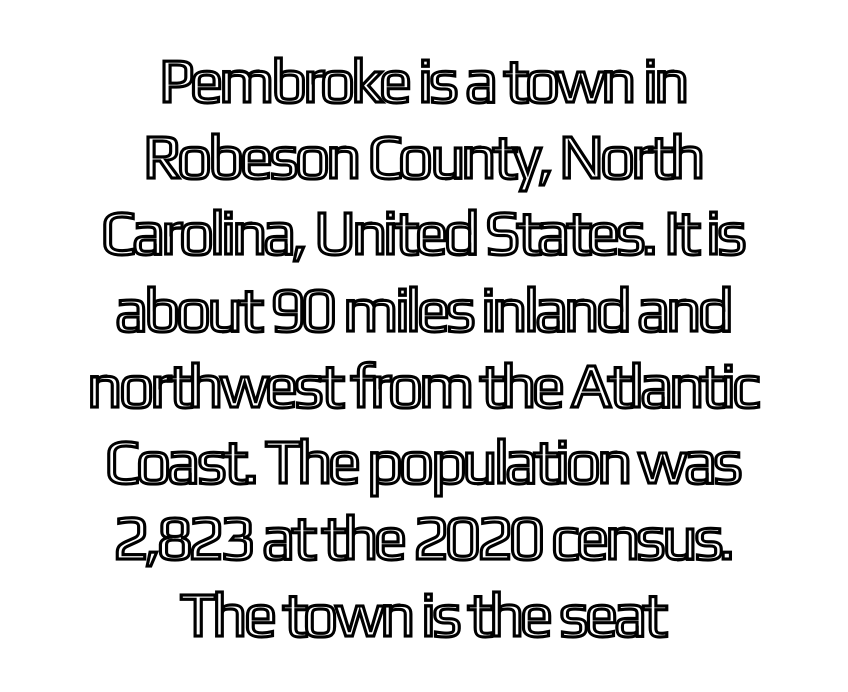
Q: Is the text italic (slanted)? A: No, it is upright.
Q: Is the text underlined? A: No.
Q: How is the paragraph aligned? A: Centered.
Q: Is the spacing between letters normal or unusually wide? A: Normal.
Q: Width (condensed, normal, or wide)? A: Condensed.
Q: x-height? A: Medium.
Q: Monospaced? A: No.
